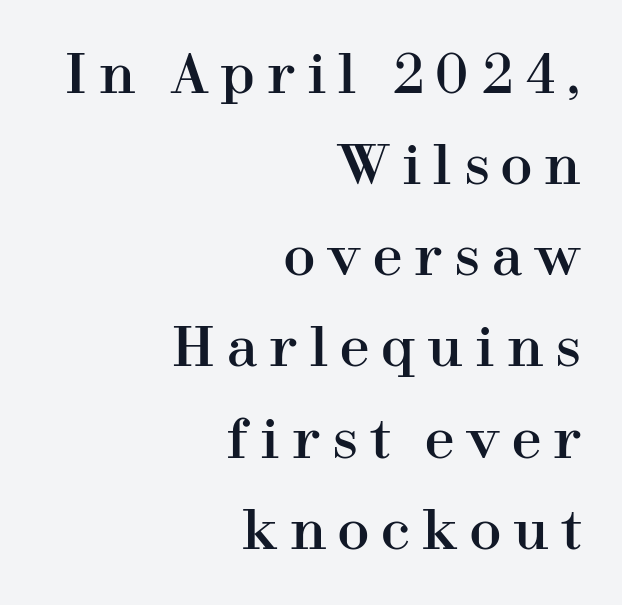
Each word looks stretched out because of the extra space between its letters. Observe the serifs anchoring each vertical stroke in this sample. Clear beneath every line of the passage. Quick note: not italic, upright. Is the block centered? No — it sits flush against the right margin.
